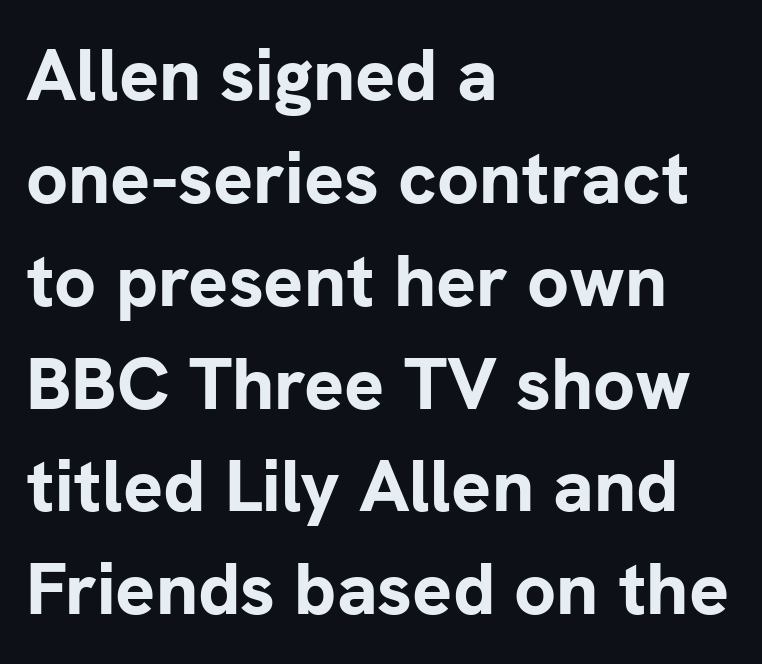
The lines in this sample share a left origin and differ only in where they stop. What stands out about the letter spacing? Nothing — it is the standard amount. Students, observe: this is what conventionally led text looks like. In terms of weight, the rendering is a true, heavy bold. The passage shown is not underscored anywhere.
